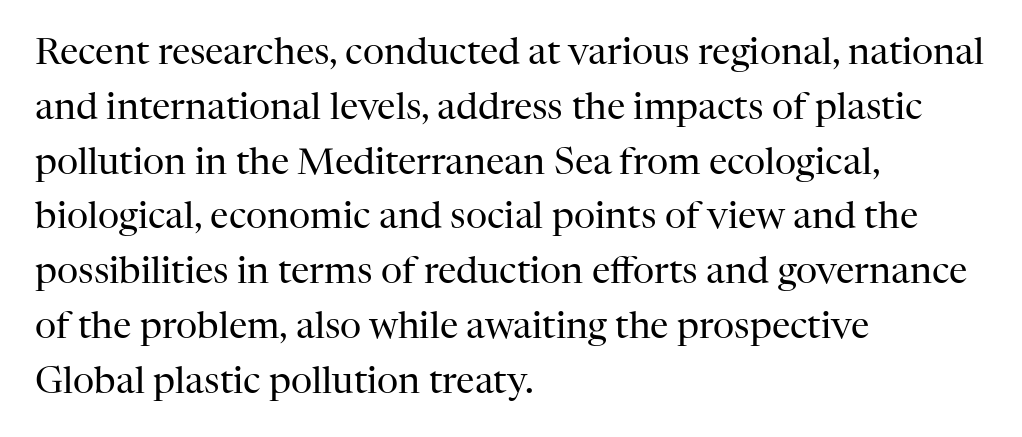
The image shows 37 px regular-weight serif type, upright; set left-aligned, normal line spacing (1.48x), normal letter spacing, not underlined; high stroke contrast and a medium x-height.
